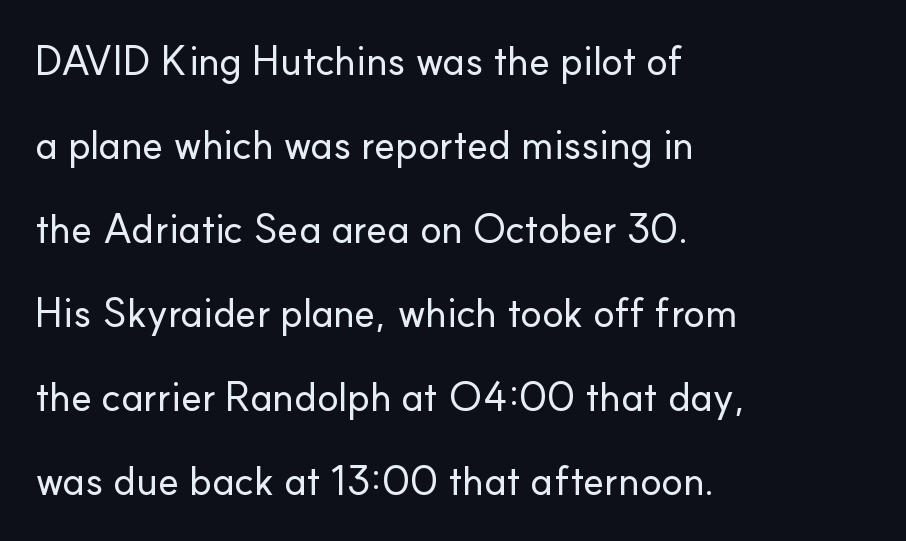
Q: Is the text italic (slanted)? A: No, it is upright.
Q: Is the typeface a serif or a sans-serif typeface? A: Sans-serif.
Q: Is the text underlined? A: No.
Q: How is the paragraph aligned? A: Left-aligned.
Q: Is the spacing between letters normal or unusually wide? A: Normal.
Q: Is the spacing between lines tight, normal or loose? A: Loose.
Q: Width (condensed, normal, or wide)? A: Normal.
Q: Stroke contrast? A: Low.
Q: x-height? A: Small.
Q: Monospaced? A: No.
